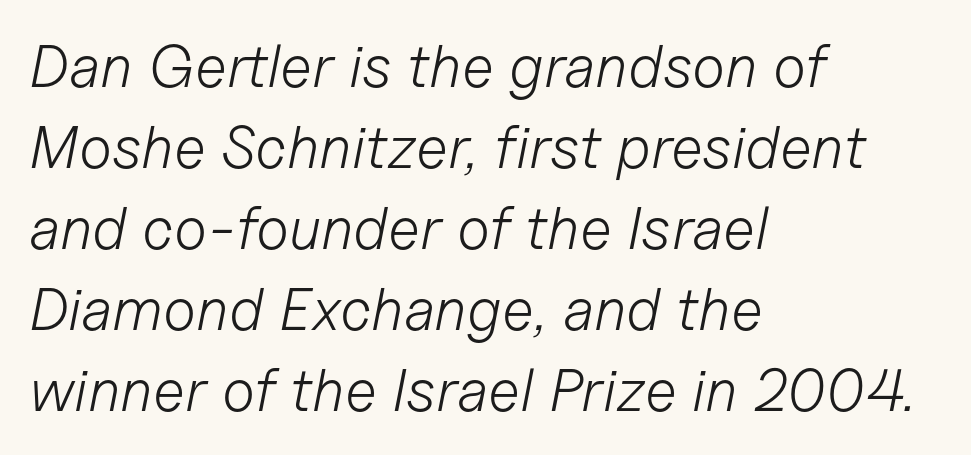
{"italic": "yes", "lean": "right", "slant_degrees": 11, "bold": "no", "weight": "light", "width": "normal", "stroke_contrast": "low", "x_height": "medium", "monospaced": "no", "underline": "no", "align": "left", "line_spacing": "normal", "line_spacing_ratio": 1.35, "letter_spacing": "normal", "letter_spacing_em": 0.0, "glyph_px": 60}
